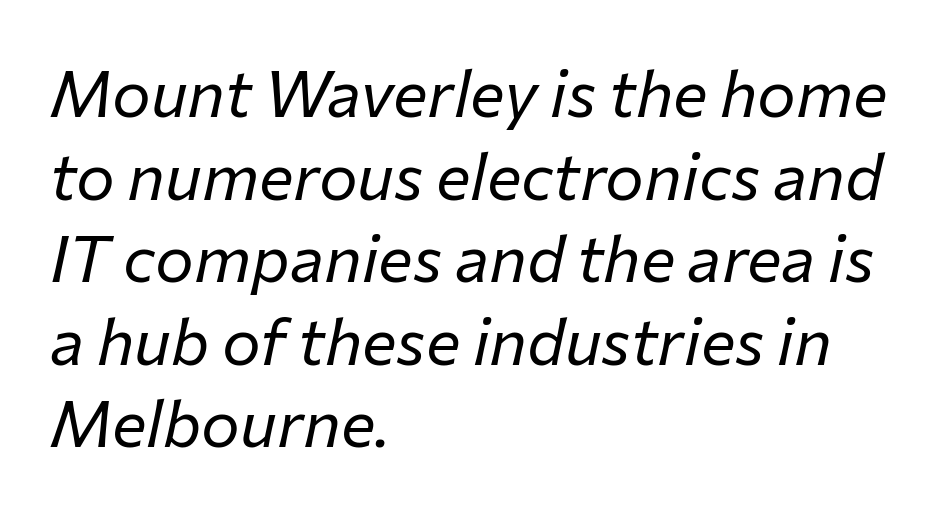
The image shows 65 px regular-weight type, italic (leaning right); set left-aligned, normal line spacing (1.27x), normal letter spacing, not underlined; low stroke contrast and a medium x-height.
